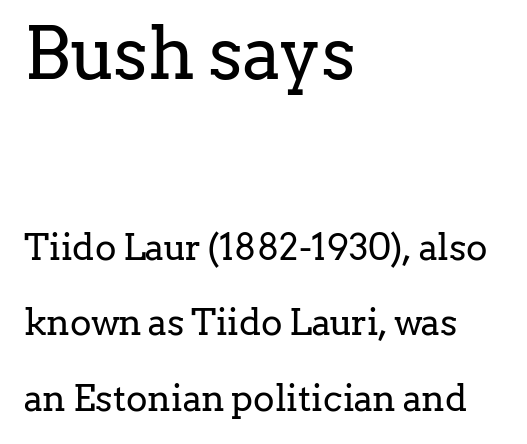
{"serif": "yes", "italic": "no", "bold": "no", "weight": "regular", "width": "normal", "stroke_contrast": "low", "x_height": "medium", "monospaced": "no", "underline": "no", "align": "left", "line_spacing": "loose", "line_spacing_ratio": 2.09, "letter_spacing": "normal", "letter_spacing_em": 0.0, "larger_block": "first", "size_ratio": 2.0, "glyph_px": 72}
